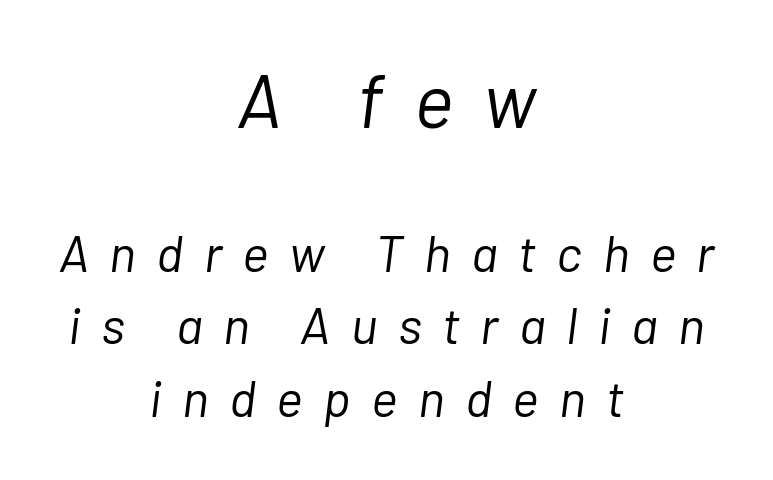
The image shows 76 px light type, italic (leaning right); set centered, normal line spacing (1.42x), unusually wide letter spacing (+0.4 em), not underlined; the first (top) block is 1.49x larger; low stroke contrast and a medium x-height.
